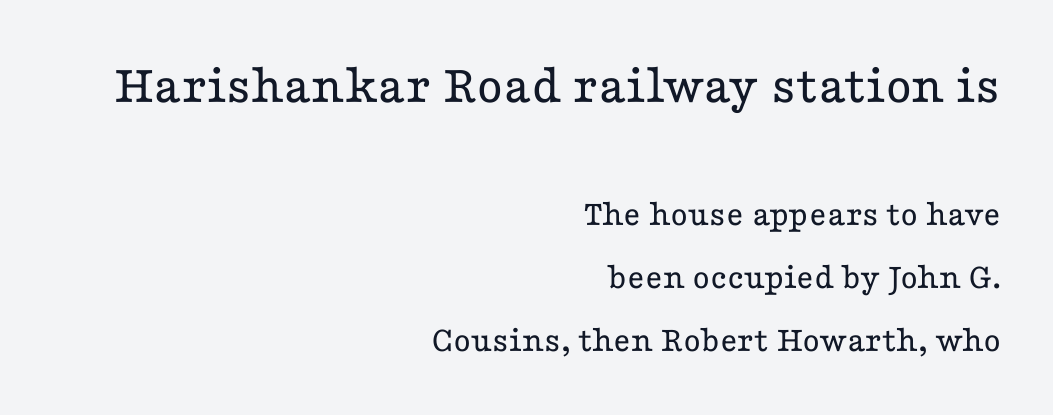
{"serif": "yes", "italic": "no", "bold": "no", "weight": "regular", "width": "wide", "stroke_contrast": "low", "x_height": "medium", "monospaced": "no", "underline": "no", "align": "right", "line_spacing": "normal", "line_spacing_ratio": 1.7, "letter_spacing": "normal", "letter_spacing_em": 0.0, "larger_block": "first", "size_ratio": 1.51, "glyph_px": 56}
